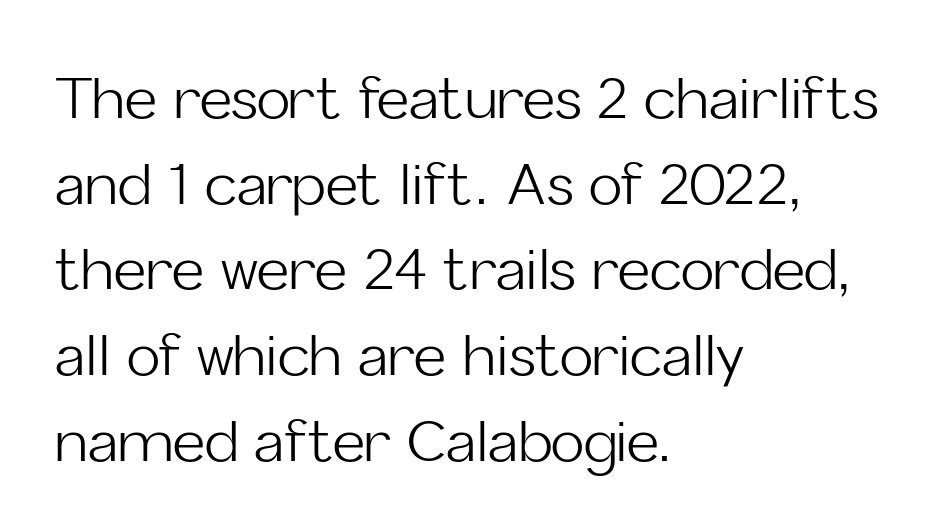
The strip under each line holds only bare page. The rendering uses natural spacing where letterforms have individual widths. Each line starts at the same left margin while the right side varies. It's the straight-up-and-down kind of type. Serif or sans? Sans — the stroke terminals are bare.
